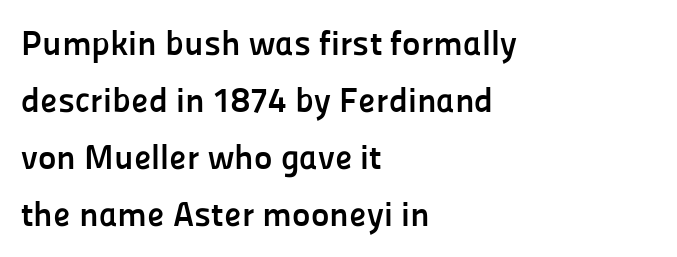
Nope, no serifs anywhere on these letters. Honestly, the letter spacing is just normal — you wouldn't notice it. Alignment: flush left. On the weight axis this lands at bold, roughly 700.
